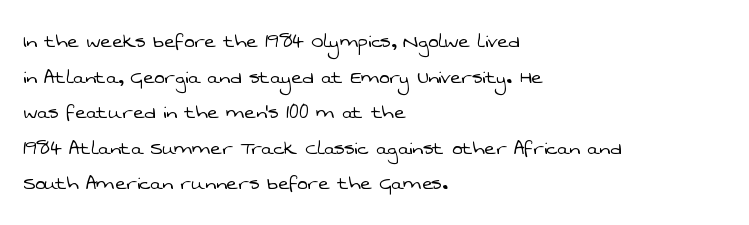
Honestly, the letter spacing is just normal — you wouldn't notice it. Weight: regular or lighter. Casual observation: everything's shoved over to the left. Clear beneath every line of the passage.
